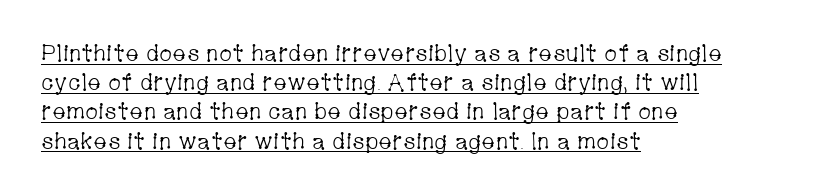
{"italic": "no", "bold": "no", "underline": "yes", "align": "left", "line_spacing": "normal", "line_spacing_ratio": 1.27, "letter_spacing": "normal", "letter_spacing_em": 0.0, "glyph_px": 23}
